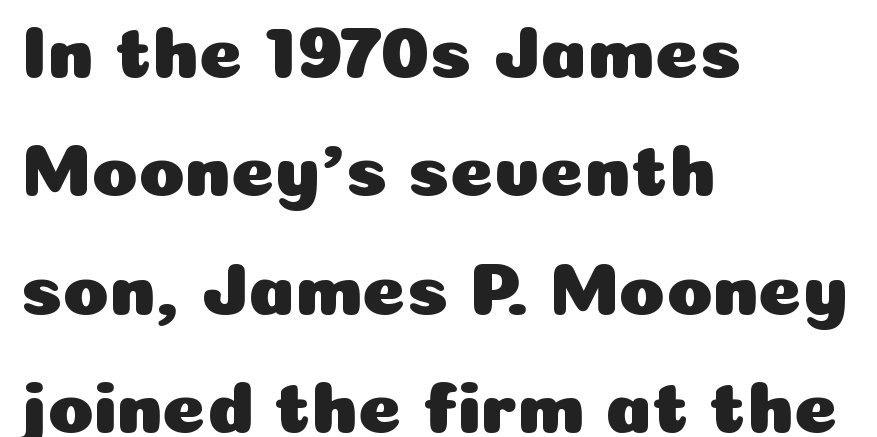
{"serif": "no", "italic": "no", "width": "normal", "stroke_contrast": "low", "x_height": "medium", "monospaced": "no", "underline": "no", "align": "left", "line_spacing": "normal", "line_spacing_ratio": 1.58, "letter_spacing": "normal", "letter_spacing_em": 0.0, "glyph_px": 75}
